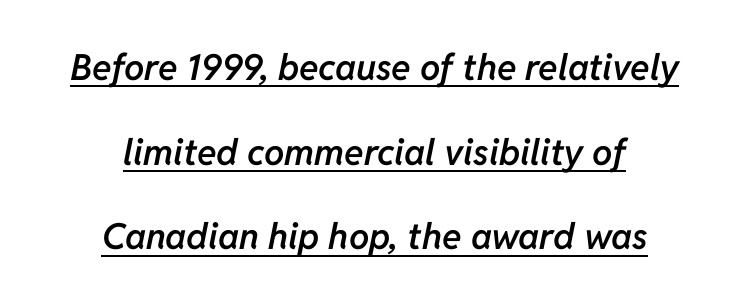
Q: Is the text bold? A: Semi-bold.
Q: Is the text italic (slanted)? A: Yes, it leans right by about 11 degrees.
Q: Is the text underlined? A: Yes.
Q: How is the paragraph aligned? A: Centered.
Q: Is the spacing between letters normal or unusually wide? A: Normal.
Q: Is the spacing between lines tight, normal or loose? A: Loose.
Q: Width (condensed, normal, or wide)? A: Normal.
Q: Stroke contrast? A: Low.
Q: x-height? A: Medium.
Q: Monospaced? A: No.
